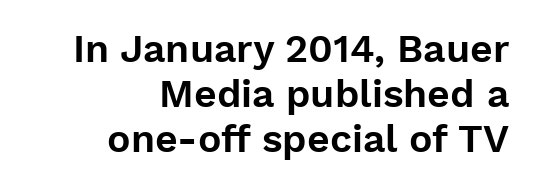
{"serif": "no", "italic": "no", "width": "normal", "stroke_contrast": "low", "x_height": "medium", "monospaced": "no", "underline": "no", "align": "right", "line_spacing_ratio": 1.16, "letter_spacing": "normal", "letter_spacing_em": 0.0, "glyph_px": 39}
